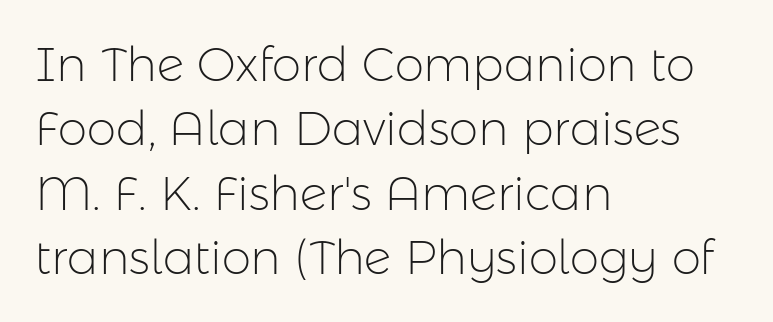
Q: Is the text bold? A: No.
Q: Is the text italic (slanted)? A: No, it is upright.
Q: Is the typeface a serif or a sans-serif typeface? A: Sans-serif.
Q: Is the text underlined? A: No.
Q: How is the paragraph aligned? A: Left-aligned.
Q: Is the spacing between letters normal or unusually wide? A: Normal.
Q: Is the spacing between lines tight, normal or loose? A: Normal.
Q: Width (condensed, normal, or wide)? A: Normal.
Q: Stroke contrast? A: Low.
Q: x-height? A: Medium.
Q: Monospaced? A: No.
